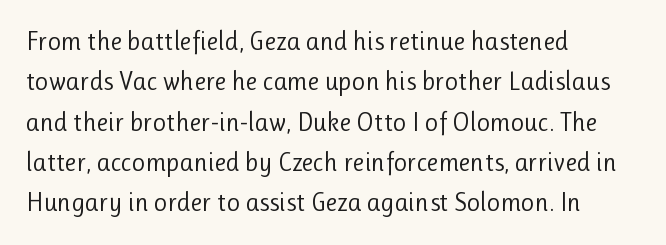
Check the space under the baseline: it is left empty. The type sits square on the baseline with zero lean. Line spacing here is normal. Casual observation: everything's shoved over to the left. Honestly, the letter spacing is just normal — you wouldn't notice it.
